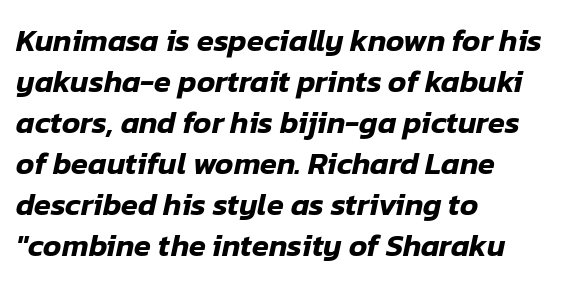
The image shows 31 px text type, italic (leaning right); set left-aligned, normal line spacing (1.32x), normal letter spacing, not underlined; low stroke contrast and a medium x-height.
